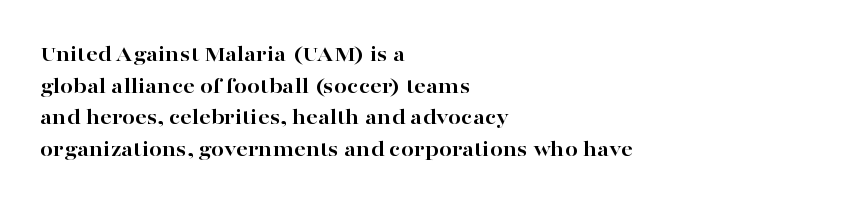
One glance says typical: line gaps are just what's usual. The letters stand upright; this is a roman face. These lines stack with their left ends in a neat column. Bold? Absolutely — the strokes are thick and heavy.
